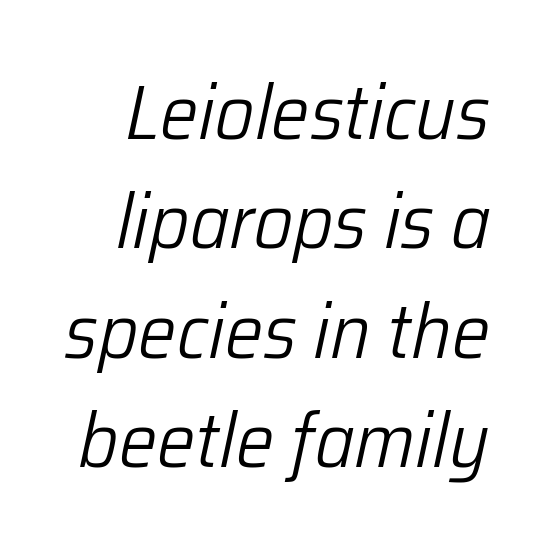
The image shows 77 px light type, italic (leaning right); set normal line spacing (1.42x), normal letter spacing, not underlined; low stroke contrast and a medium x-height.
